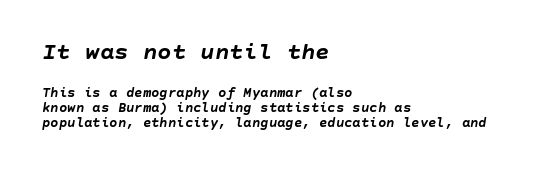
{"italic": "yes", "lean": "right", "slant_degrees": 10, "bold": "yes", "underline": "no", "align": "left", "line_spacing": "tight", "line_spacing_ratio": 1.08, "letter_spacing": "normal", "letter_spacing_em": 0.0, "larger_block": "first", "size_ratio": 1.71, "glyph_px": 24}
